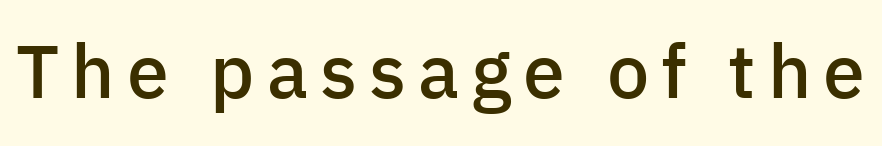
Q: Is the text bold? A: Semi-bold.
Q: Is the text italic (slanted)? A: No, it is upright.
Q: Is the typeface a serif or a sans-serif typeface? A: Sans-serif.
Q: Is the text underlined? A: No.
Q: Width (condensed, normal, or wide)? A: Normal.
Q: Stroke contrast? A: Low.
Q: x-height? A: Medium.
Q: Monospaced? A: No.
